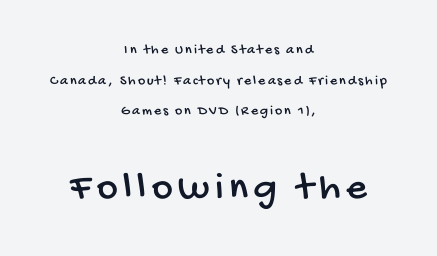
Q: Is the typeface a serif or a sans-serif typeface? A: Sans-serif.
Q: Is the text underlined? A: No.
Q: How is the paragraph aligned? A: Centered.
Q: Is the spacing between lines tight, normal or loose? A: Loose.
Q: Which block of text is set in a larger size, the first (top) or the second (bottom)? A: The second (bottom) one.
Q: Width (condensed, normal, or wide)? A: Condensed.
Q: Stroke contrast? A: Low.
Q: x-height? A: Large.
Q: Monospaced? A: No.
